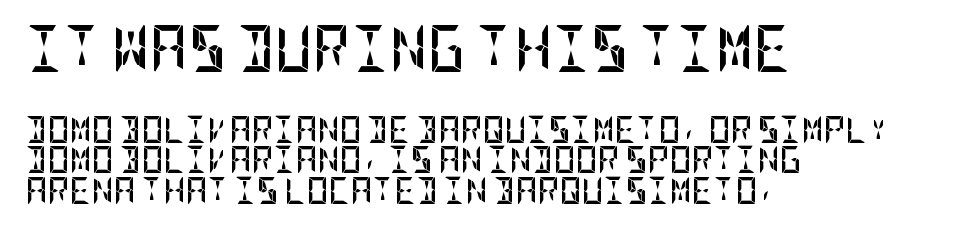
{"serif": "no", "italic": "no", "bold": "yes", "weight": "semibold", "width": "condensed", "stroke_contrast": "low", "x_height": "large", "underline": "no", "align": "left", "line_spacing": "tight", "line_spacing_ratio": 1.13, "letter_spacing": "normal", "letter_spacing_em": 0.0, "larger_block": "first", "size_ratio": 1.74, "glyph_px": 47}
